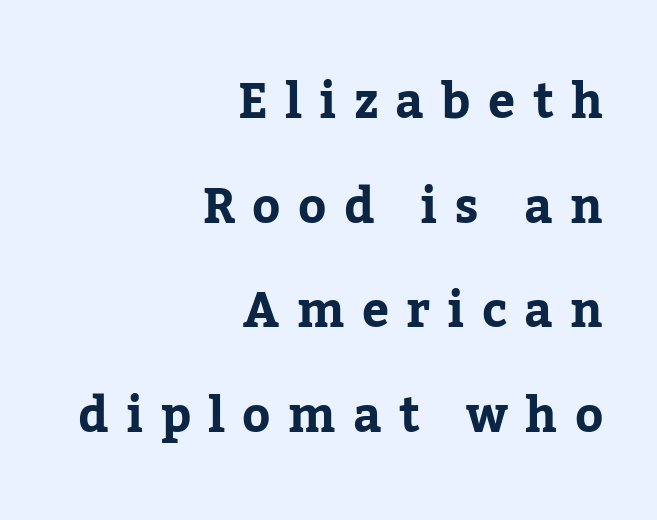
The image shows 48 px serif type, upright; set right-aligned, loose line spacing (2.18x), unusually wide letter spacing (+0.36 em), not underlined; low stroke contrast and a medium x-height.
